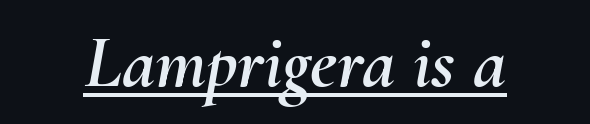
Q: Is the text italic (slanted)? A: Yes, it leans right by about 10 degrees.
Q: Is the text underlined? A: Yes.
Q: Is the spacing between letters normal or unusually wide? A: Normal.
Q: Width (condensed, normal, or wide)? A: Normal.
Q: Stroke contrast? A: Medium.
Q: x-height? A: Small.
Q: Monospaced? A: No.
